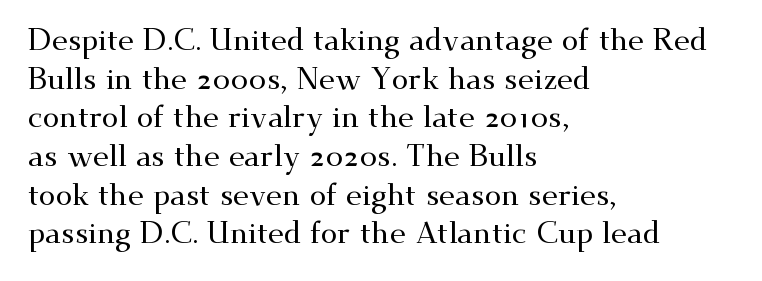
Leftover space on each line is placed entirely after the last word. The words here are not underlined. This rendering leaves character spacing at its baseline value. These lines are rendered in a variable-pitch font. The characters display serif detailing at their extremities.
